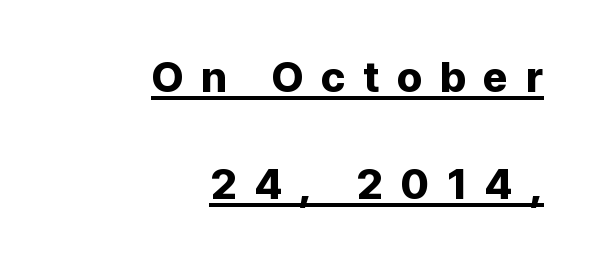
{"serif": "no", "italic": "no", "bold": "yes", "weight": "bold", "width": "normal", "stroke_contrast": "low", "x_height": "medium", "monospaced": "no", "underline": "yes", "align": "right", "line_spacing": "loose", "line_spacing_ratio": 2.49, "letter_spacing": "wide", "letter_spacing_em": 0.4, "glyph_px": 43}
